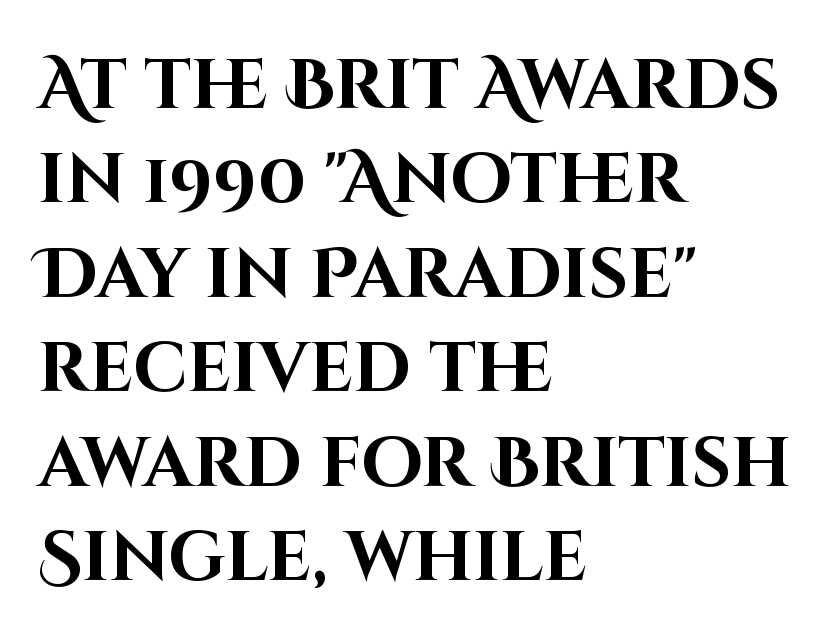
The image shows 70 px bold sans-serif type, upright; set left-aligned, normal line spacing (1.35x), normal letter spacing, not underlined; high stroke contrast and a large x-height.
